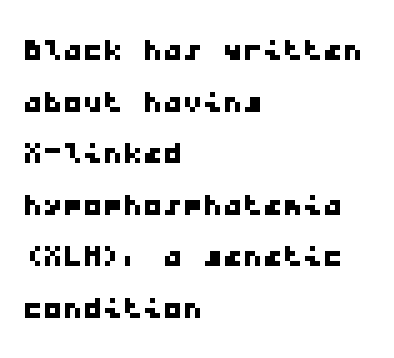
{"serif": "no", "width": "wide", "stroke_contrast": "low", "x_height": "medium", "monospaced": "yes", "underline": "no", "align": "left", "line_spacing": "normal", "line_spacing_ratio": 1.29, "letter_spacing": "normal", "letter_spacing_em": 0.0, "glyph_px": 40}
